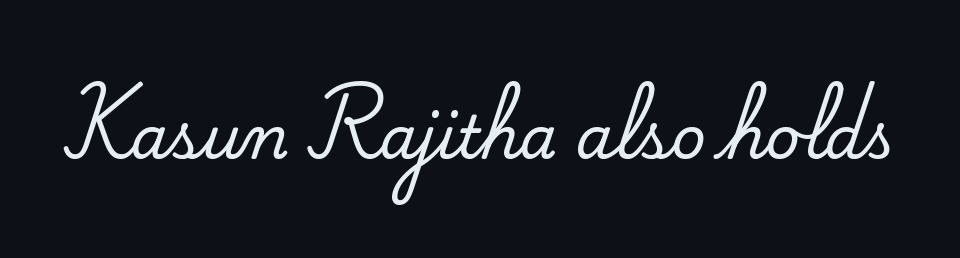
Q: Is the text italic (slanted)? A: Yes.
Q: Is the typeface a serif or a sans-serif typeface? A: Serif.
Q: Is the text underlined? A: No.
Q: Is the spacing between letters normal or unusually wide? A: Normal.
Q: Width (condensed, normal, or wide)? A: Normal.
Q: Stroke contrast? A: Medium.
Q: x-height? A: Small.
Q: Monospaced? A: No.
